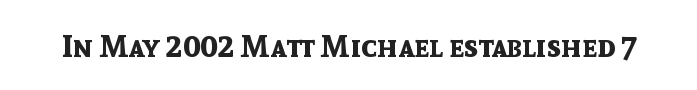
Observe the absence of serifs on each vertical stroke in this sample. These lines carry a lot of weight — the face is fully bold. Proportional: the letters do not fall into vertical columns. The strip under each line holds only bare page. Ascenders rise straight up at ninety degrees. The letters sit at their default tracking, neither squeezed nor spread.
